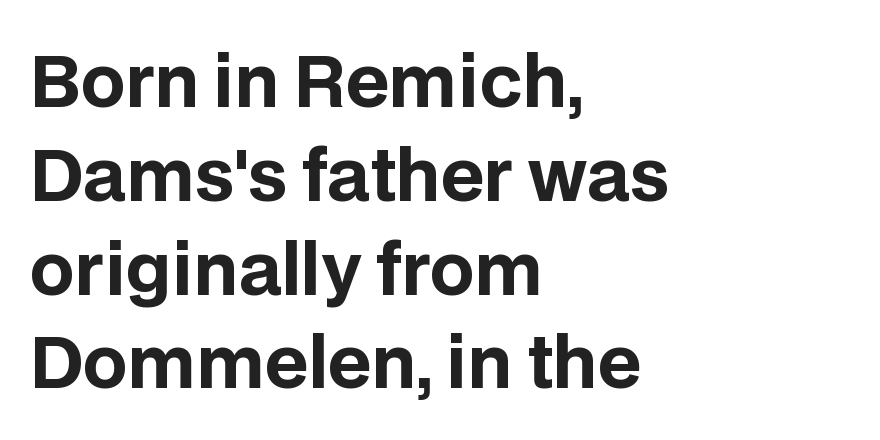
Is the letter spacing exaggerated? No — it looks like the ordinary default. Stroke terminals: plain, sans-serif. Heft: maximum for text — a bold. The face used here is proportionally spaced, like ordinary book or web type.
